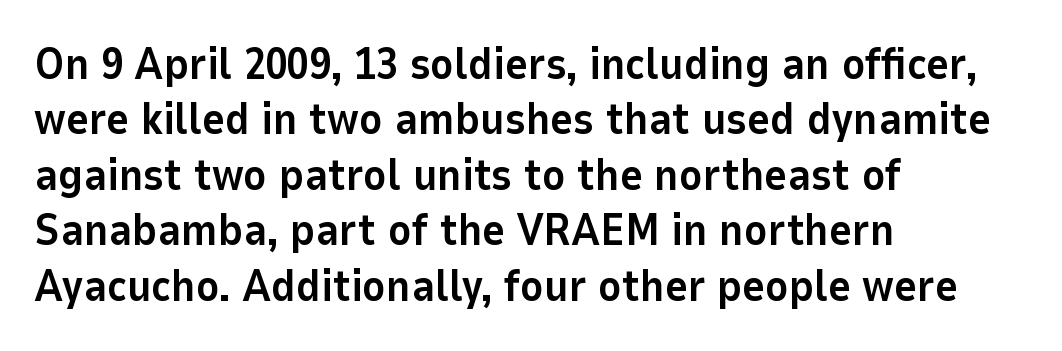
Rule under the text: the space is simply empty. Each glyph is drawn with heavy, bold strokes. Style check: upright. One-word summary of the alignment: left. The letters advance in unequal steps, a hallmark of proportional type.
